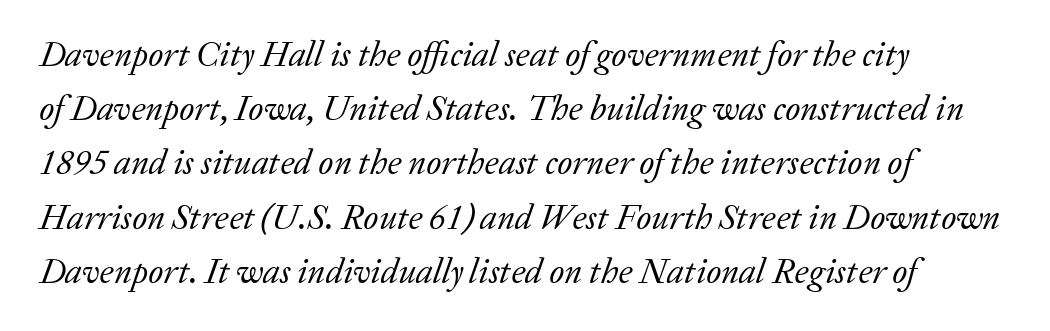
{"serif": "yes", "italic": "yes", "lean": "right", "slant_degrees": 20, "bold": "no", "weight": "regular", "width": "normal", "stroke_contrast": "low", "x_height": "medium", "monospaced": "no", "underline": "no", "align": "left", "line_spacing": "normal", "line_spacing_ratio": 1.55, "letter_spacing": "normal", "letter_spacing_em": 0.0, "glyph_px": 35}
